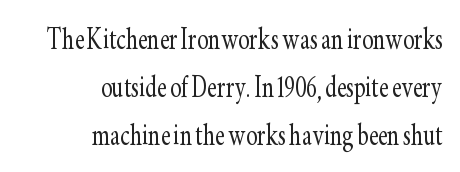
Q: Is the text bold? A: No.
Q: Is the text italic (slanted)? A: No, it is upright.
Q: Is the typeface a serif or a sans-serif typeface? A: Serif.
Q: Is the text underlined? A: No.
Q: How is the paragraph aligned? A: Right-aligned.
Q: Is the spacing between letters normal or unusually wide? A: Normal.
Q: Is the spacing between lines tight, normal or loose? A: Normal.
Q: Width (condensed, normal, or wide)? A: Condensed.
Q: Stroke contrast? A: Low.
Q: x-height? A: Small.
Q: Monospaced? A: No.
